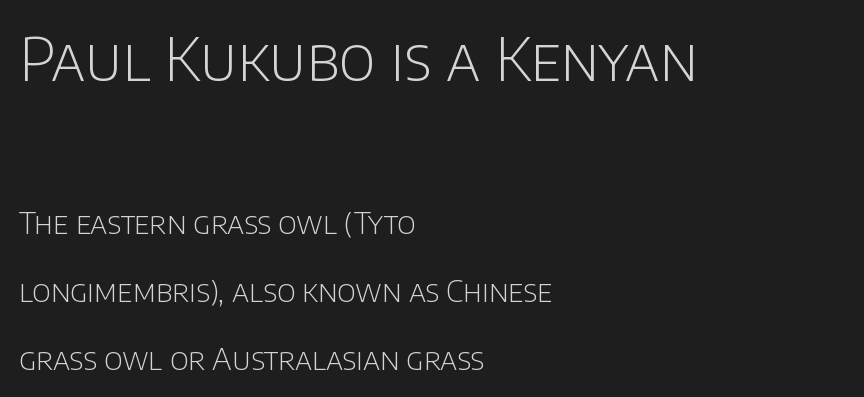
Q: Is the text bold? A: No.
Q: Is the text italic (slanted)? A: No, it is upright.
Q: Is the typeface a serif or a sans-serif typeface? A: Sans-serif.
Q: Is the text underlined? A: No.
Q: How is the paragraph aligned? A: Left-aligned.
Q: Is the spacing between letters normal or unusually wide? A: Normal.
Q: Is the spacing between lines tight, normal or loose? A: Loose.
Q: Which block of text is set in a larger size, the first (top) or the second (bottom)? A: The first (top) one.
Q: Width (condensed, normal, or wide)? A: Normal.
Q: Stroke contrast? A: Low.
Q: x-height? A: Large.
Q: Monospaced? A: No.
